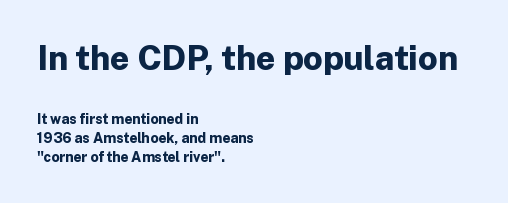
The rendering shrinks the type as you move from the upper chunk to the lower. Check under the words: just untouched page. Notice how the passage keeps a crisp vertical edge on the left only. Summary of weight: heavy, a full bold. Spacing between characters is what you'd get straight out of the box.
